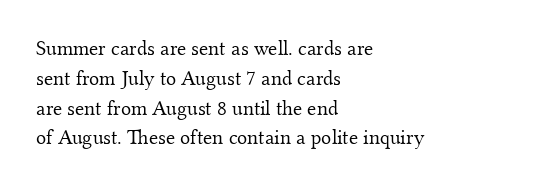
{"italic": "no", "bold": "no", "underline": "no", "align": "left", "line_spacing": "normal", "line_spacing_ratio": 1.42, "letter_spacing": "normal", "letter_spacing_em": 0.0, "glyph_px": 21}
